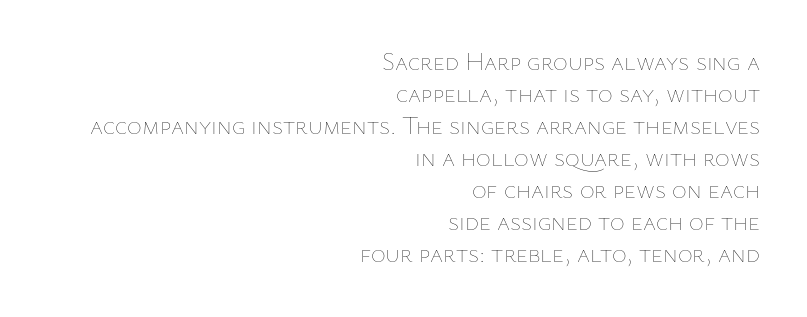
Q: Is the text bold? A: No.
Q: Is the text italic (slanted)? A: No, it is upright.
Q: Is the text underlined? A: No.
Q: How is the paragraph aligned? A: Right-aligned.
Q: Is the spacing between letters normal or unusually wide? A: Normal.
Q: Is the spacing between lines tight, normal or loose? A: Normal.
